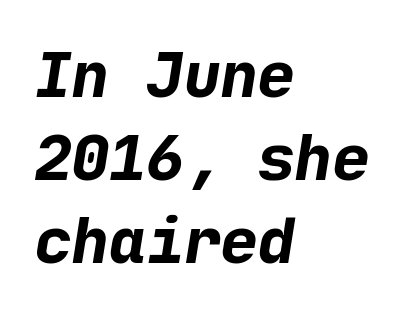
{"serif": "no", "bold": "yes", "weight": "bold", "width": "normal", "stroke_contrast": "low", "x_height": "medium", "underline": "no", "align": "left", "line_spacing": "normal", "line_spacing_ratio": 1.34, "letter_spacing": "normal", "letter_spacing_em": 0.0, "glyph_px": 62}
